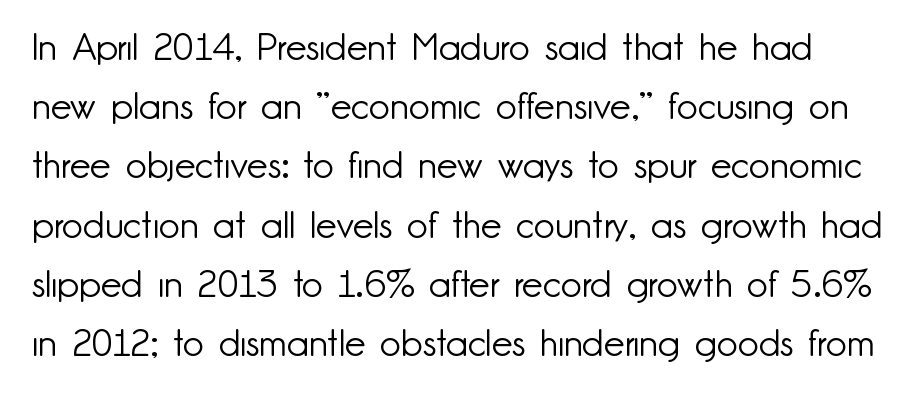
The image shows 37 px light sans-serif type, upright; set normal line spacing (1.6x), normal letter spacing, not underlined; low stroke contrast and a small x-height.
